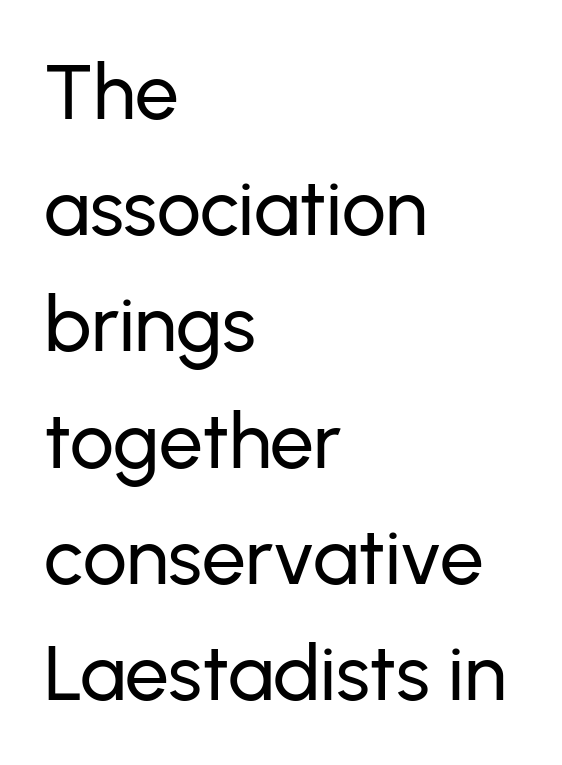
Each letter keeps its own natural width here, so spacing adapts to shape. It's the straight-up-and-down kind of type. No extra tracking has been applied to these lines. Visually the block forms a straight wall on the left and a jagged coastline on the right.
